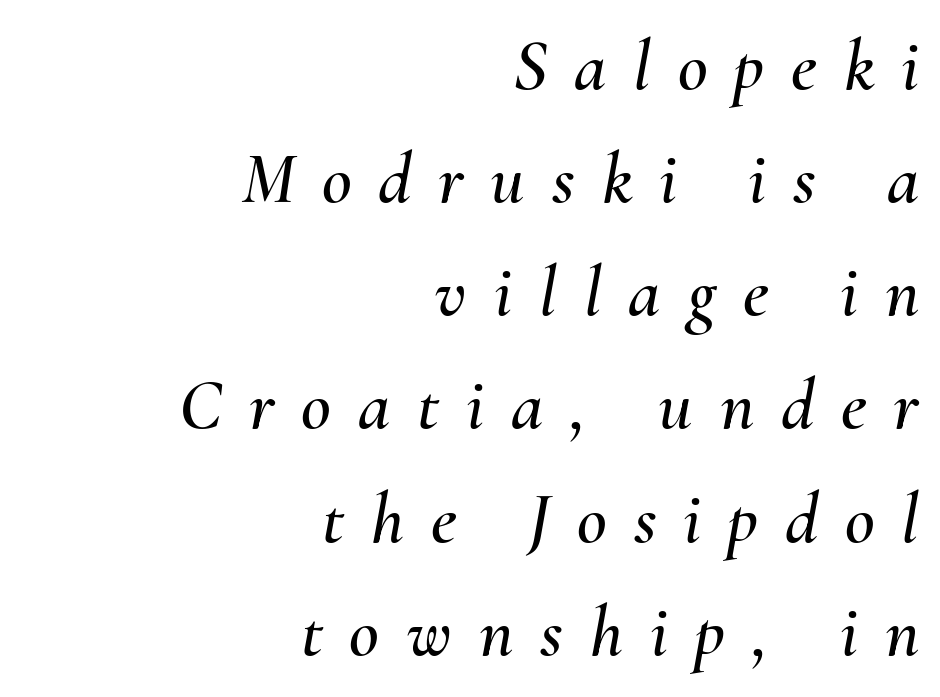
Words float on clear page, feet unadorned. It's the slanting kind of type. Each letter keeps its own natural width here, so spacing adapts to shape. Look at the tracking — it's clearly loosened, letters drifting apart. The line-height multiplier appears to be the usual default. These lines stack with their right ends in a neat column.
